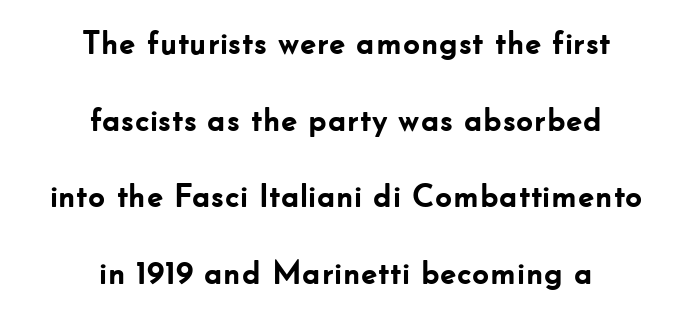
{"serif": "no", "italic": "no", "bold": "yes", "weight": "semibold", "width": "normal", "stroke_contrast": "low", "x_height": "small", "monospaced": "no", "underline": "no", "align": "center", "line_spacing": "loose", "line_spacing_ratio": 2.32, "letter_spacing": "normal", "letter_spacing_em": 0.0, "glyph_px": 33}
